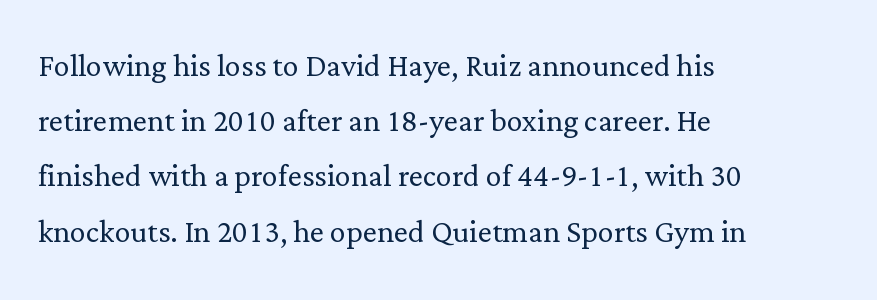
Q: Is the text bold? A: No.
Q: Is the text italic (slanted)? A: No, it is upright.
Q: Is the typeface a serif or a sans-serif typeface? A: Serif.
Q: Is the text underlined? A: No.
Q: How is the paragraph aligned? A: Left-aligned.
Q: Is the spacing between letters normal or unusually wide? A: Normal.
Q: Is the spacing between lines tight, normal or loose? A: Normal.
Q: Width (condensed, normal, or wide)? A: Normal.
Q: Stroke contrast? A: Low.
Q: x-height? A: Medium.
Q: Monospaced? A: No.
